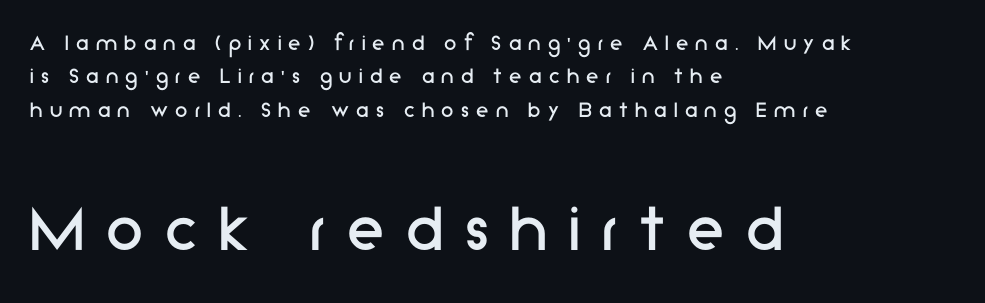
{"serif": "no", "italic": "no", "bold": "no", "weight": "regular", "width": "normal", "stroke_contrast": "low", "x_height": "medium", "monospaced": "no", "underline": "no", "align": "left", "line_spacing": "normal", "line_spacing_ratio": 1.34, "letter_spacing": "wide", "letter_spacing_em": 0.29, "larger_block": "second", "size_ratio": 3.0, "glyph_px": 75}
